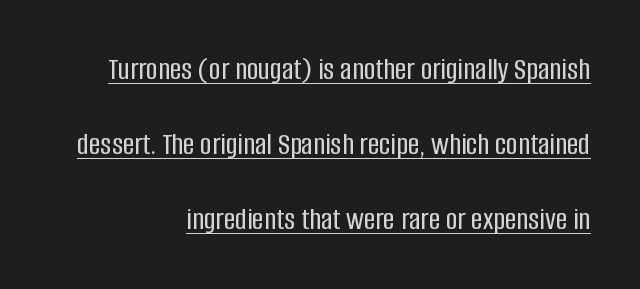
{"serif": "no", "italic": "no", "width": "condensed", "stroke_contrast": "low", "x_height": "large", "monospaced": "no", "underline": "yes", "align": "right", "line_spacing": "loose", "line_spacing_ratio": 2.34, "letter_spacing": "normal", "letter_spacing_em": 0.0, "glyph_px": 32}
